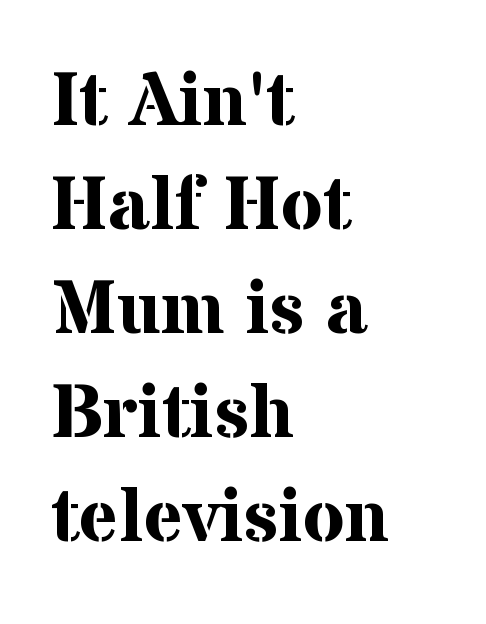
The face used here is seriffed, in the tradition of book romans. Any mark beneath the type? The region is blank. Characters remain perfectly vertical along every line. Between one letter and the next there's only the usual sliver of space. Regular leading.
